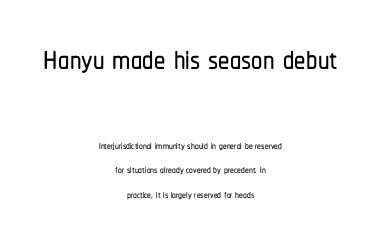
{"serif": "no", "italic": "no", "width": "condensed", "stroke_contrast": "low", "x_height": "medium", "monospaced": "no", "underline": "no", "align": "center", "line_spacing": "normal", "line_spacing_ratio": 1.64, "letter_spacing": "normal", "letter_spacing_em": 0.0, "larger_block": "first", "size_ratio": 3.0, "glyph_px": 45}
